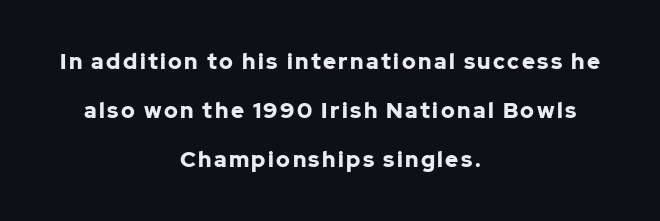
Q: Is the text bold? A: Yes.
Q: Is the text italic (slanted)? A: No, it is upright.
Q: Is the text underlined? A: No.
Q: How is the paragraph aligned? A: Centered.
Q: Is the spacing between lines tight, normal or loose? A: Loose.
